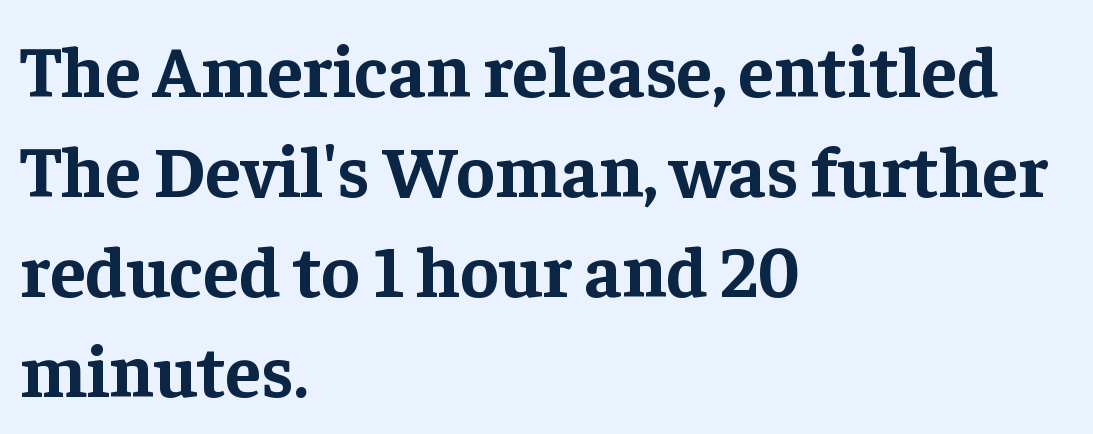
Quick note: interline space is typical. The lettering holds an erect, upright posture throughout. Is the letter spacing exaggerated? No — it looks like the ordinary default. The strokes are fattened all the way to bold. The setting favours the left margin, as ordinary paragraphs usually do.
